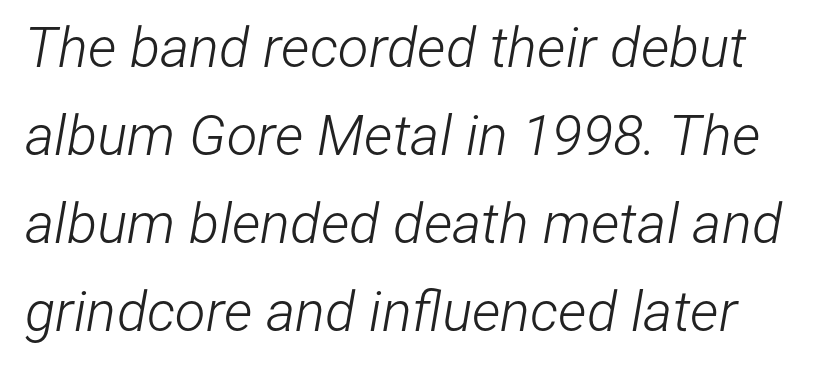
Q: Is the text bold? A: No.
Q: Is the text italic (slanted)? A: Yes, it leans right by about 12 degrees.
Q: Is the text underlined? A: No.
Q: Is the spacing between letters normal or unusually wide? A: Normal.
Q: Is the spacing between lines tight, normal or loose? A: Normal.
Q: Width (condensed, normal, or wide)? A: Condensed.
Q: Stroke contrast? A: Low.
Q: x-height? A: Medium.
Q: Monospaced? A: No.
